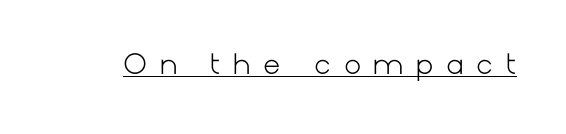
Ordinary non-slanted type is in use. Stems here are at most as thick as an everyday book face. These characters rest on top of a visible drawn line. Between one letter and the next there's a generous, obvious gap.
